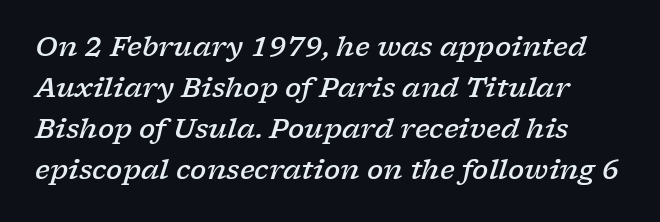
Unmarked baselines from the first word to the last. In terms of letterspacing, this is plain default setting. When letters slant like this, we call the style italic. Typesetter's note: demi weight, one step under bold. Whoever set this chose a conventional vertical rhythm.
